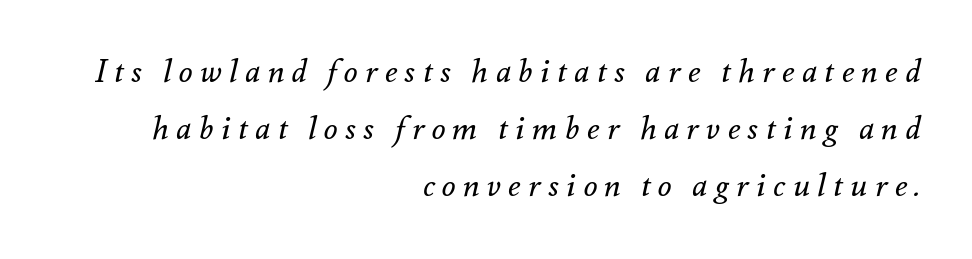
A bare baseline throughout the passage. Proportional: the letters do not fall into vertical columns. The face used here is rendered with a markedly widened letterfit. This sample uses an oblique cut, with every glyph tilted off the vertical. The strokes are not fattened; the text isn't bold.
